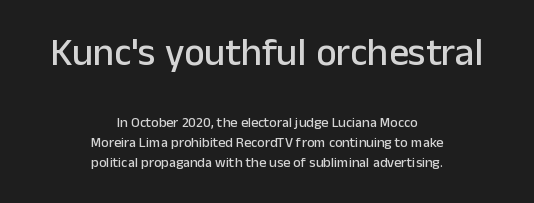
Q: Is the text italic (slanted)? A: No, it is upright.
Q: Is the typeface a serif or a sans-serif typeface? A: Sans-serif.
Q: Is the text underlined? A: No.
Q: How is the paragraph aligned? A: Centered.
Q: Is the spacing between letters normal or unusually wide? A: Normal.
Q: Is the spacing between lines tight, normal or loose? A: Normal.
Q: Which block of text is set in a larger size, the first (top) or the second (bottom)? A: The first (top) one.
Q: Width (condensed, normal, or wide)? A: Normal.
Q: Stroke contrast? A: Low.
Q: x-height? A: Medium.
Q: Monospaced? A: No.
